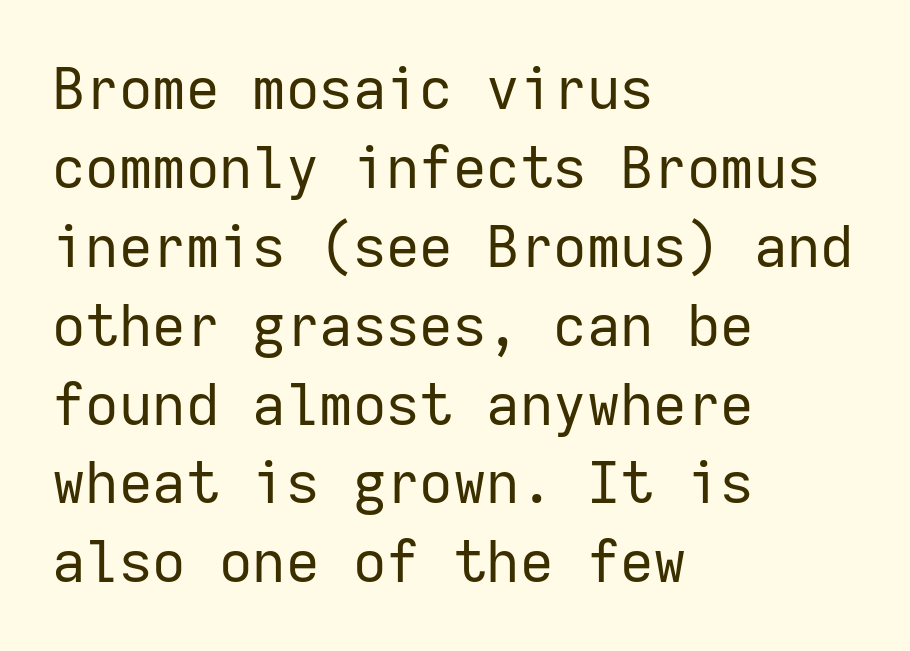
{"serif": "no", "italic": "no", "bold": "no", "weight": "regular", "width": "normal", "stroke_contrast": "low", "x_height": "medium", "monospaced": "yes", "underline": "no", "align": "left", "line_spacing": "normal", "line_spacing_ratio": 1.36, "letter_spacing": "normal", "letter_spacing_em": 0.0, "glyph_px": 58}
